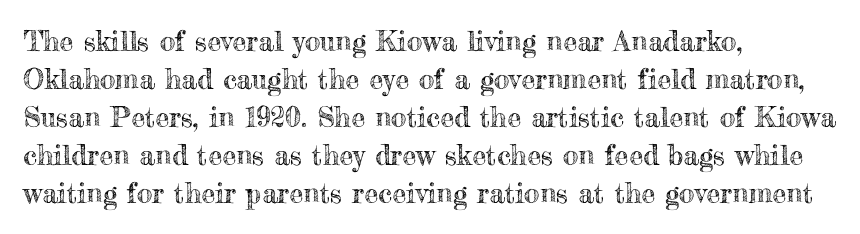
Q: Is the text italic (slanted)? A: No, it is upright.
Q: Is the text underlined? A: No.
Q: How is the paragraph aligned? A: Left-aligned.
Q: Is the spacing between letters normal or unusually wide? A: Normal.
Q: Is the spacing between lines tight, normal or loose? A: Normal.
Q: Width (condensed, normal, or wide)? A: Normal.
Q: x-height? A: Small.
Q: Monospaced? A: No.
